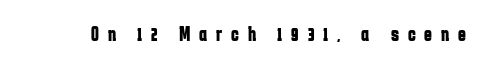
Descender tails drop into unmarked territory. Tall strokes in this sample are plumb rather than angled. Pretty heavy lettering here — definitely bold. This sample uses expanded letter spacing, leaving extra air between glyphs.
